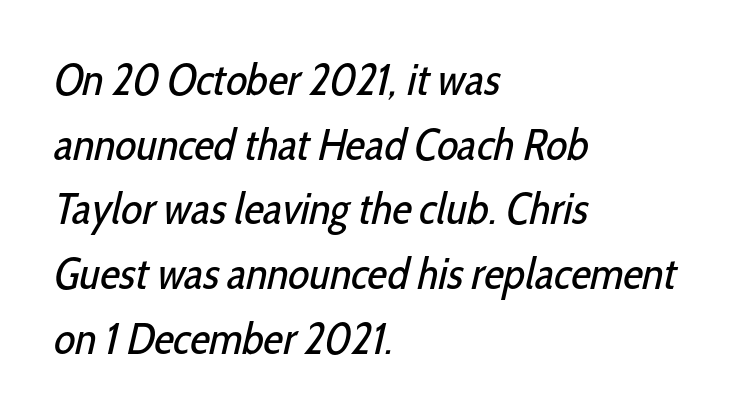
{"serif": "no", "bold": "no", "weight": "regular", "width": "condensed", "stroke_contrast": "low", "x_height": "medium", "monospaced": "no", "underline": "no", "align": "left", "line_spacing": "normal", "line_spacing_ratio": 1.47, "letter_spacing": "normal", "letter_spacing_em": 0.0, "glyph_px": 44}
